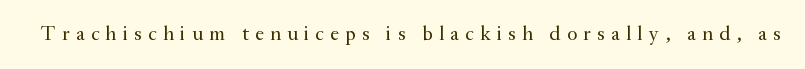
Q: Is the text bold? A: No.
Q: Is the text italic (slanted)? A: No, it is upright.
Q: Is the text underlined? A: No.
Q: Is the spacing between letters normal or unusually wide? A: Unusually wide.
